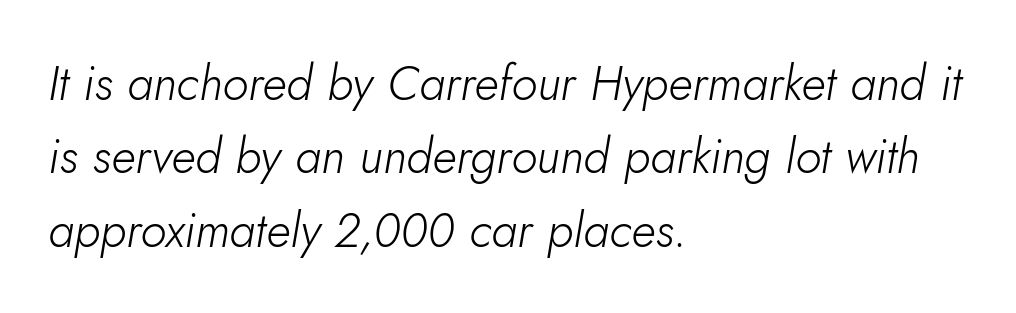
Interline gaps are of average width in this sample. The foot of each line stays bare and open. This sample has the flowing, uneven cadence of proportional lettering. On a weight scale, this lands at 450 or below. In terms of letterspacing, this is plain default setting.
